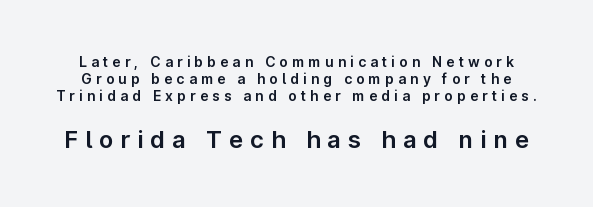
The letters stand straight up with perfectly vertical stems. Block two is the big one; block one sits smaller above it. Here the glyphs are tracked loosely, breaking word shapes into spaced letters. Plain, unruled lines of type.
